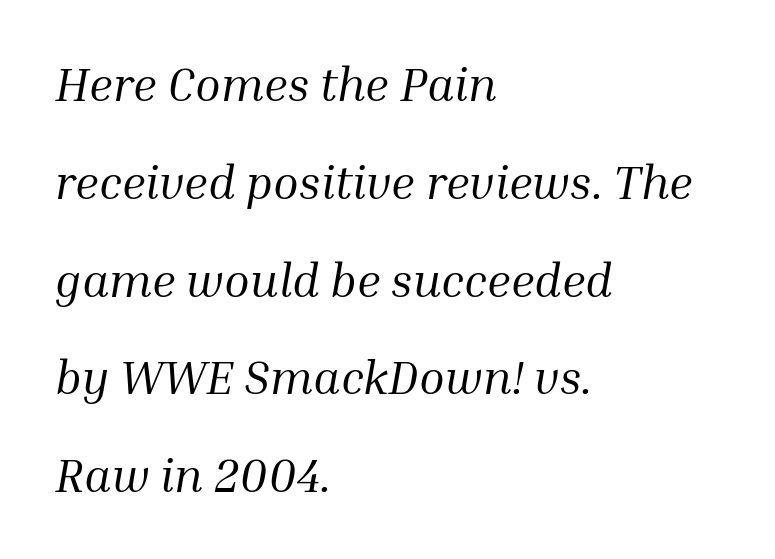
{"serif": "yes", "italic": "yes", "lean": "right", "slant_degrees": 10, "bold": "no", "weight": "regular", "width": "normal", "stroke_contrast": "medium", "x_height": "medium", "monospaced": "no", "underline": "no", "align": "left", "line_spacing": "loose", "line_spacing_ratio": 2.08, "letter_spacing": "normal", "letter_spacing_em": 0.0, "glyph_px": 47}
